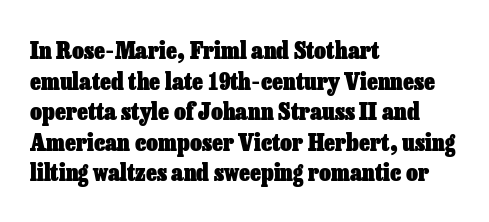
The image shows 23 px bold type, upright; set left-aligned, normal line spacing (1.33x), normal letter spacing, not underlined.
